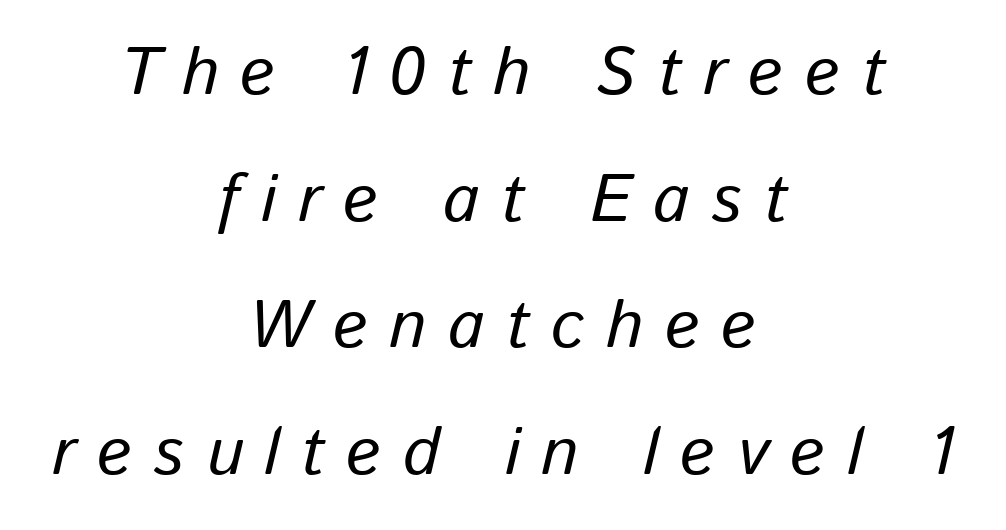
The image shows 67 px text type, italic (leaning right); set centered, line spacing 1.89x, unusually wide letter spacing (+0.32 em), not underlined; low stroke contrast and a medium x-height.
